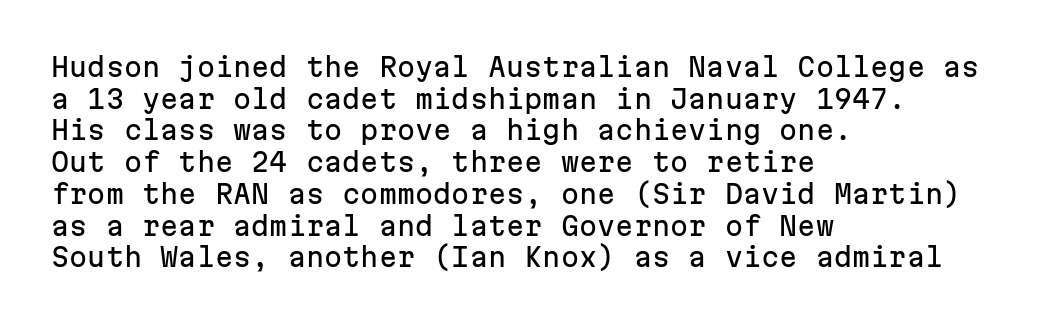
{"italic": "no", "underline": "no", "align": "left", "line_spacing_ratio": 1.22, "letter_spacing": "normal", "letter_spacing_em": 0.0, "glyph_px": 26}
